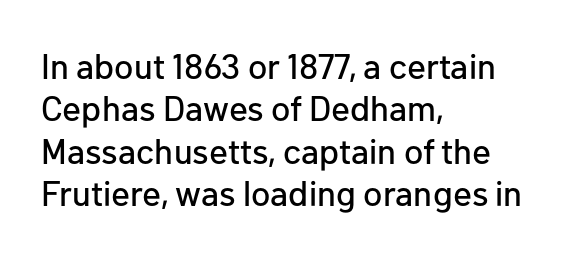
The strip under each line holds only bare page. Characters follow at the spacing the type designer built in. This rendering employs a face without finishing strokes, i.e., a sans-serif. Each line starts at the same left margin while the right side varies. Posture: vertical.
